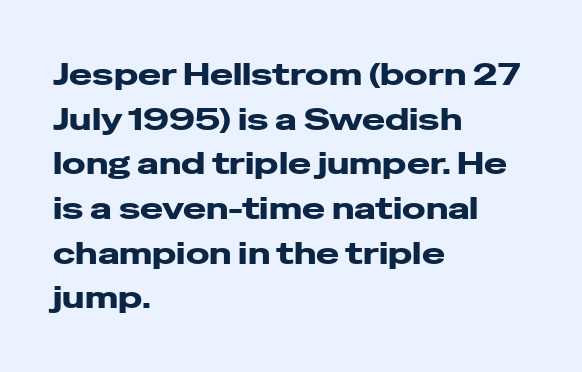
{"serif": "no", "italic": "no", "bold": "yes", "weight": "heavy", "width": "wide", "stroke_contrast": "low", "x_height": "medium", "monospaced": "no", "underline": "no", "align": "left", "line_spacing": "normal", "line_spacing_ratio": 1.44, "letter_spacing": "normal", "letter_spacing_em": 0.0, "glyph_px": 31}
